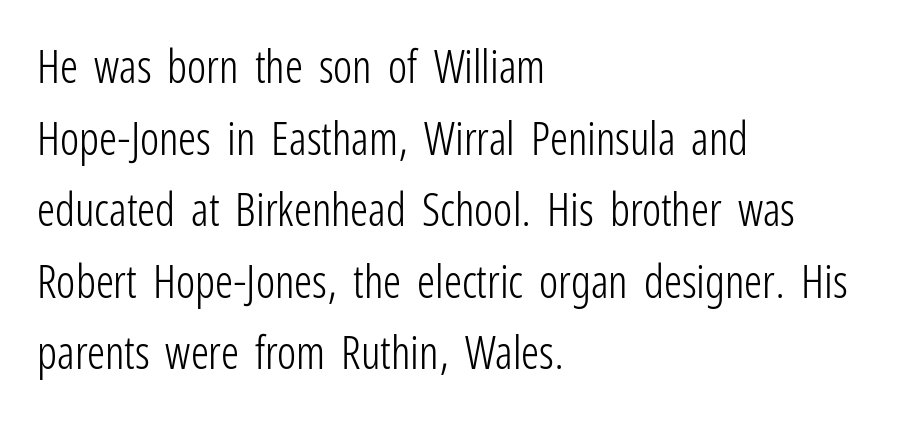
{"serif": "no", "italic": "no", "bold": "no", "weight": "light", "width": "condensed", "stroke_contrast": "low", "x_height": "medium", "monospaced": "no", "underline": "no", "align": "left", "line_spacing": "normal", "line_spacing_ratio": 1.59, "letter_spacing": "normal", "letter_spacing_em": 0.0, "glyph_px": 45}
